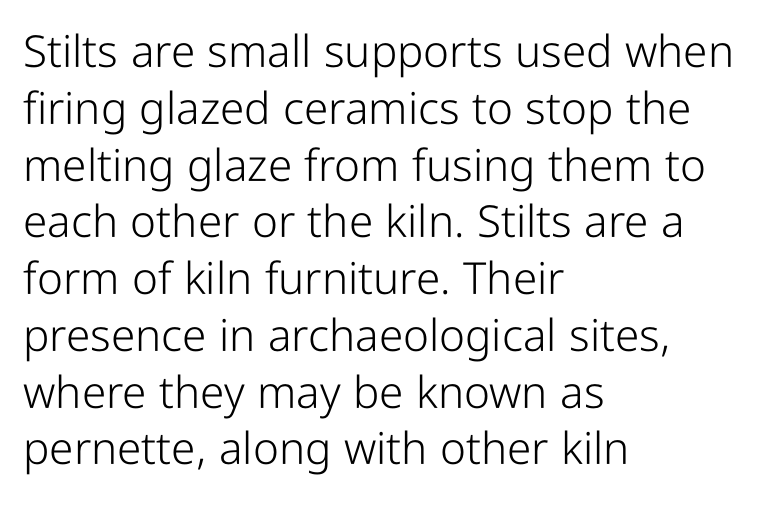
{"serif": "no", "italic": "no", "bold": "no", "weight": "light", "width": "condensed", "stroke_contrast": "low", "x_height": "medium", "monospaced": "no", "underline": "no", "align": "left", "line_spacing": "normal", "line_spacing_ratio": 1.29, "letter_spacing": "normal", "letter_spacing_em": 0.0, "glyph_px": 44}
